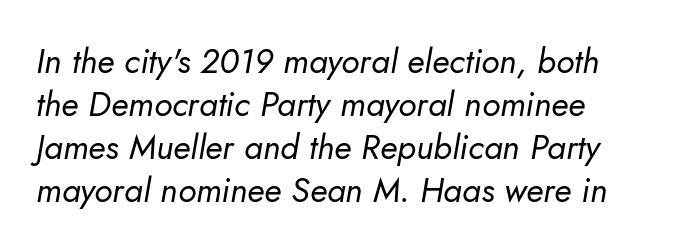
Words float on clear page, feet unadorned. All the whitespace from short lines collects on the right. The line texture is even and compact thanks to regular tracking. You could not count columns in this text — the font is proportionally spaced.
